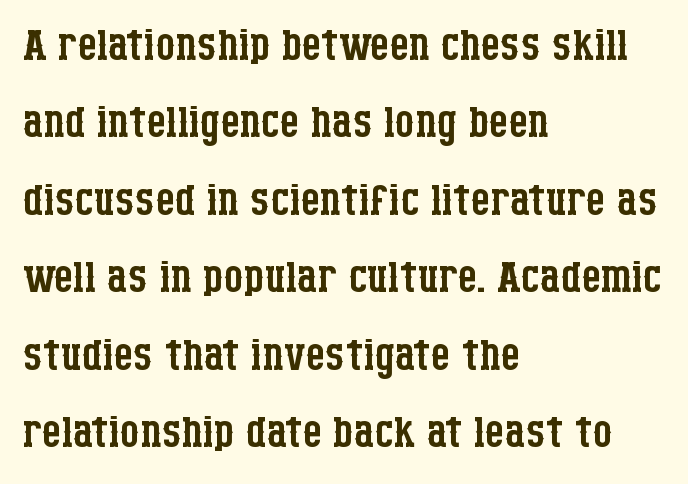
{"serif": "yes", "italic": "no", "bold": "no", "weight": "regular", "width": "condensed", "stroke_contrast": "low", "x_height": "large", "monospaced": "no", "underline": "no", "align": "left", "line_spacing": "normal", "line_spacing_ratio": 1.25, "letter_spacing": "normal", "letter_spacing_em": 0.0, "glyph_px": 62}
